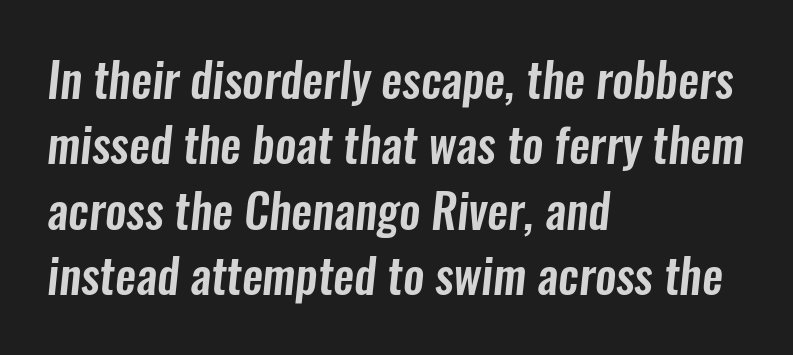
The image shows 47 px condensed sans-serif type; set left-aligned, normal line spacing (1.39x), normal letter spacing, not underlined; low stroke contrast and a medium x-height.
